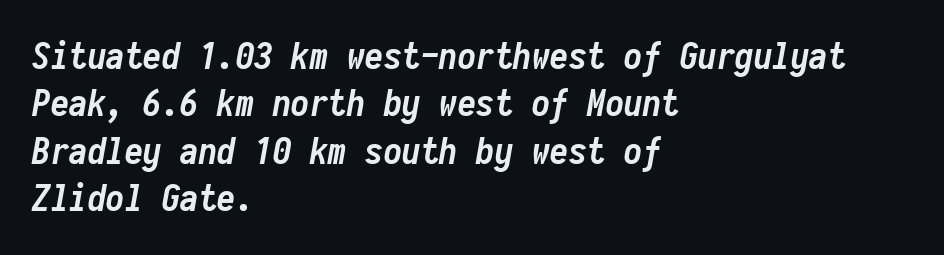
{"italic": "yes", "lean": "right", "slant_degrees": 10, "bold": "yes", "weight": "semibold", "width": "condensed", "stroke_contrast": "low", "x_height": "medium", "monospaced": "yes", "underline": "no", "align": "left", "line_spacing": "normal", "line_spacing_ratio": 1.28, "letter_spacing": "normal", "letter_spacing_em": 0.0, "glyph_px": 37}
